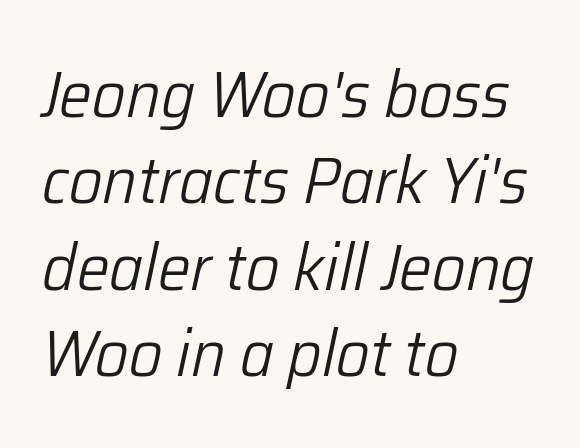
Compared with typical paragraphs, the rows here are spaced about the same. Rule under the text: the space is simply empty. Emphasis-style slanted type is in use. The paragraph has a hard left edge and a soft right edge.
